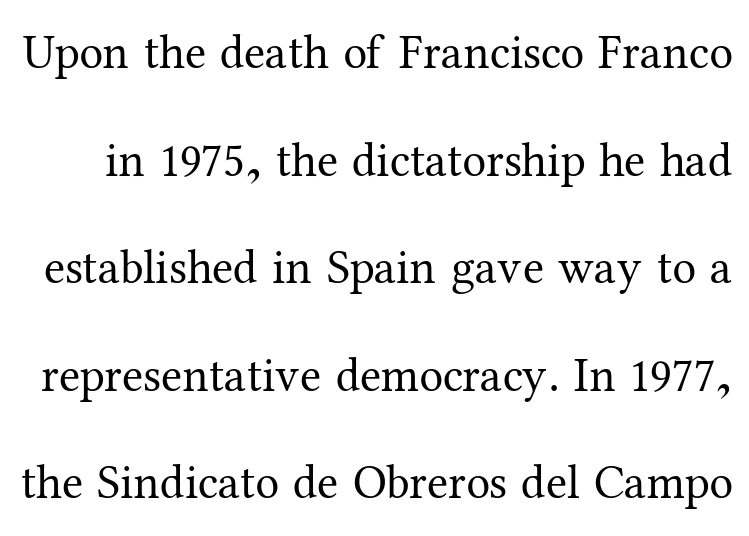
The image shows 48 px regular-weight serif type, upright; set loose line spacing (2.24x), normal letter spacing, not underlined; medium stroke contrast and a medium x-height.
